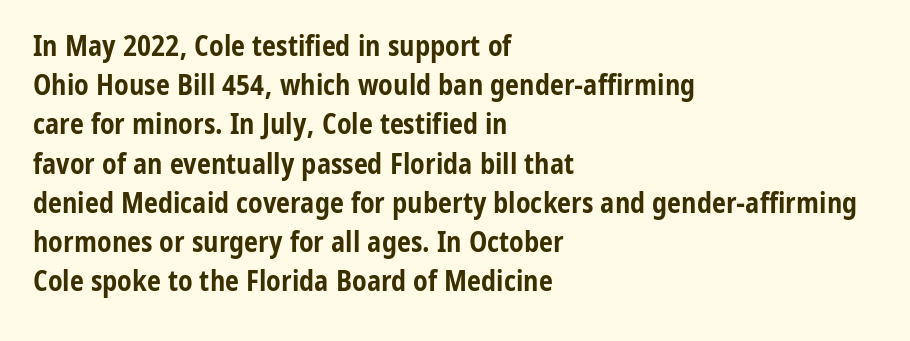
Interline gaps are of average width in this sample. Unlike italic type, these characters show no tilt at all. A bare baseline throughout the passage. The glyphs in this specimen are sans serif.
